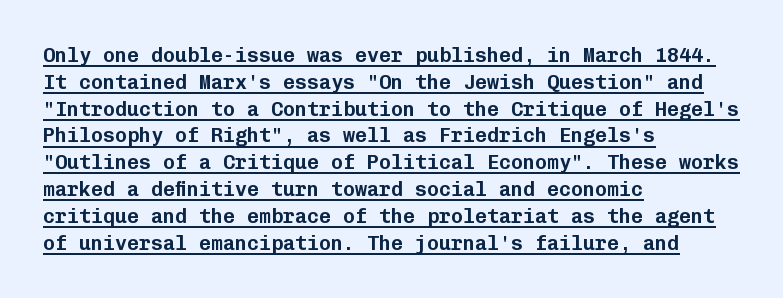
The image shows 20 px text type, upright; set left-aligned, normal line spacing (1.34x), normal letter spacing, underlined.
